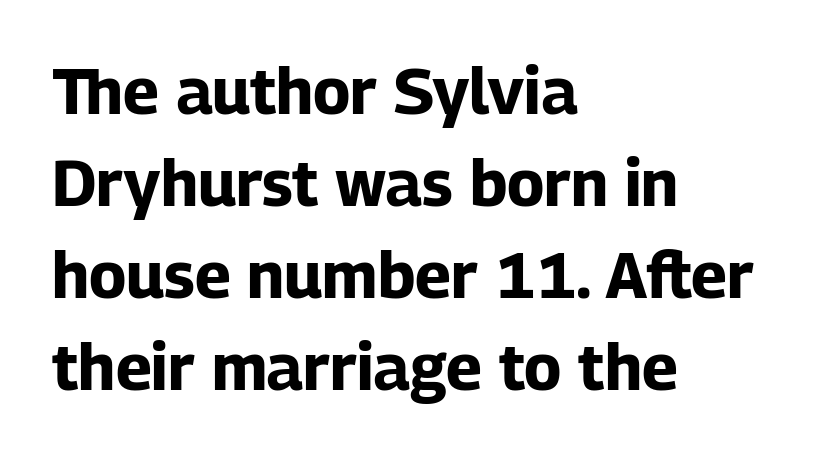
Note: no serifs on the glyphs. The rendering uses natural spacing where letterforms have individual widths. Successive baselines arrive at the customary interval. Leftover space on each line is placed entirely after the last word.
